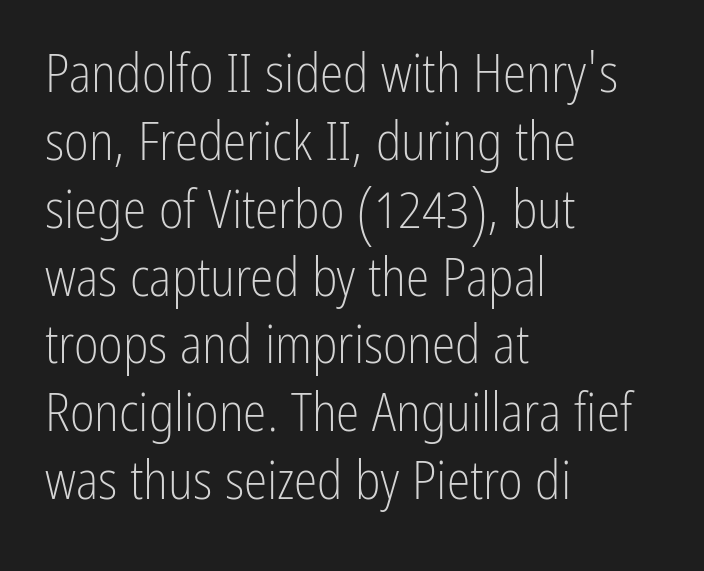
The image shows 53 px light, condensed sans-serif type, upright; set left-aligned, normal line spacing (1.28x), normal letter spacing, not underlined; low stroke contrast and a medium x-height.
